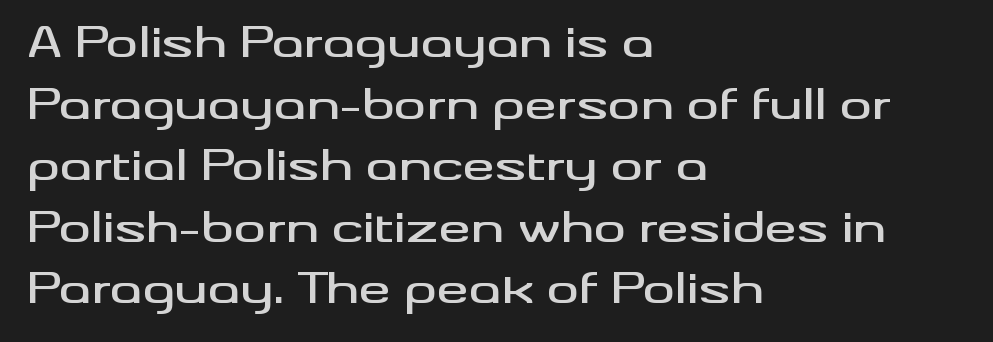
The image shows 40 px wide sans-serif type, upright; set left-aligned, normal line spacing (1.54x), normal letter spacing, not underlined; medium stroke contrast and a small x-height.
